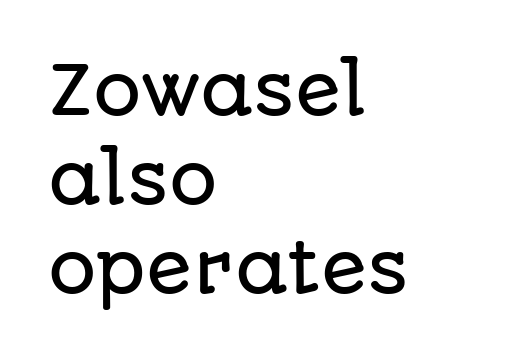
Does the lettering tilt? It doesn't — this is upright. Leading matches the norm, producing a regular column. Does the type have serifs? No, each stem ends abruptly. Descender tails drop into unmarked territory. All the whitespace from short lines collects on the right.
